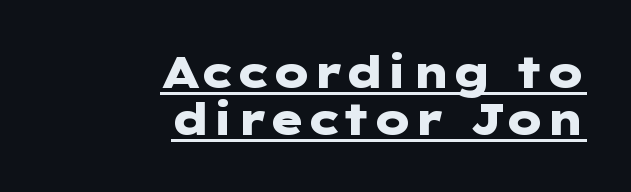
The image shows 43 px heavy, wide sans-serif type, upright; set right-aligned, tight line spacing (1.1x), normal letter spacing, underlined; low stroke contrast and a medium x-height.
